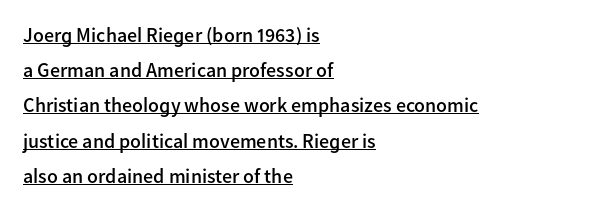
Q: Is the text bold? A: Semi-bold.
Q: Is the text italic (slanted)? A: No, it is upright.
Q: Is the text underlined? A: Yes.
Q: How is the paragraph aligned? A: Left-aligned.
Q: Is the spacing between letters normal or unusually wide? A: Normal.
